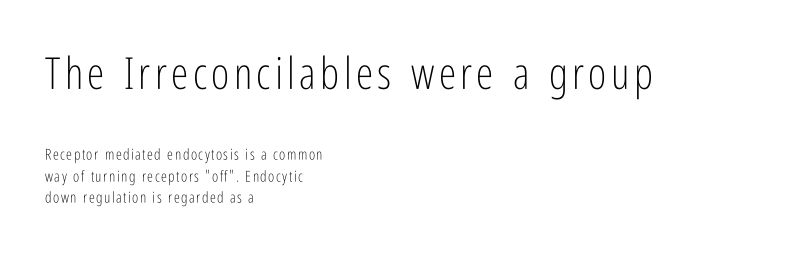
The image shows 44 px light, condensed sans-serif type, upright; set left-aligned, normal line spacing (1.45x), not underlined; the first (top) block is 2.93x larger; low stroke contrast and a medium x-height.
